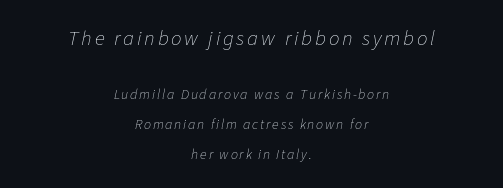
Q: Is the text bold? A: No.
Q: Is the text italic (slanted)? A: Yes, it leans right by about 11 degrees.
Q: Is the text underlined? A: No.
Q: How is the paragraph aligned? A: Centered.
Q: Is the spacing between lines tight, normal or loose? A: Loose.
Q: Which block of text is set in a larger size, the first (top) or the second (bottom)? A: The first (top) one.
